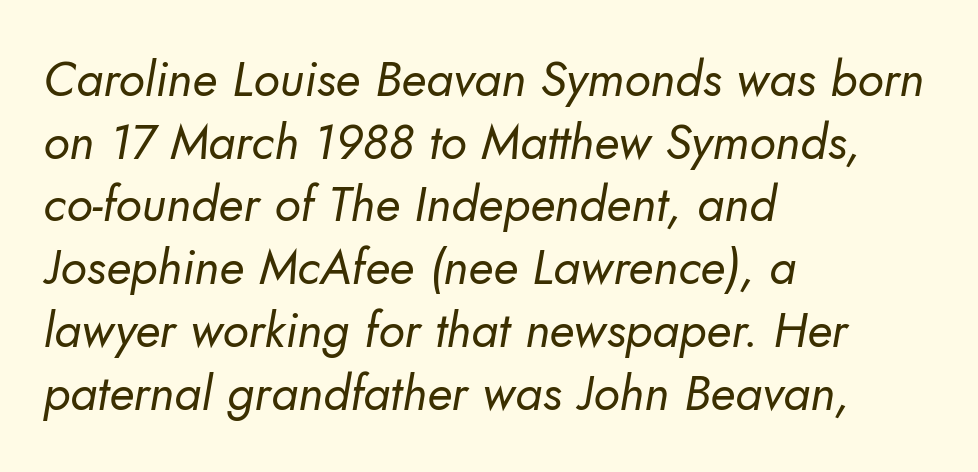
Q: Is the text bold? A: No.
Q: Is the typeface a serif or a sans-serif typeface? A: Sans-serif.
Q: Is the text underlined? A: No.
Q: How is the paragraph aligned? A: Left-aligned.
Q: Is the spacing between letters normal or unusually wide? A: Normal.
Q: Is the spacing between lines tight, normal or loose? A: Normal.
Q: Width (condensed, normal, or wide)? A: Normal.
Q: Stroke contrast? A: Low.
Q: x-height? A: Small.
Q: Monospaced? A: No.
